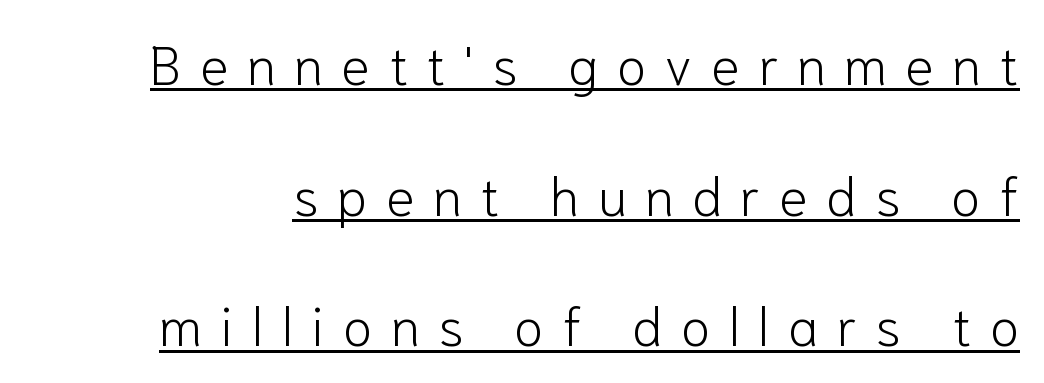
{"serif": "no", "italic": "no", "bold": "no", "weight": "light", "width": "normal", "stroke_contrast": "low", "x_height": "medium", "monospaced": "no", "underline": "yes", "line_spacing": "loose", "line_spacing_ratio": 2.42, "letter_spacing": "wide", "letter_spacing_em": 0.34, "glyph_px": 54}
